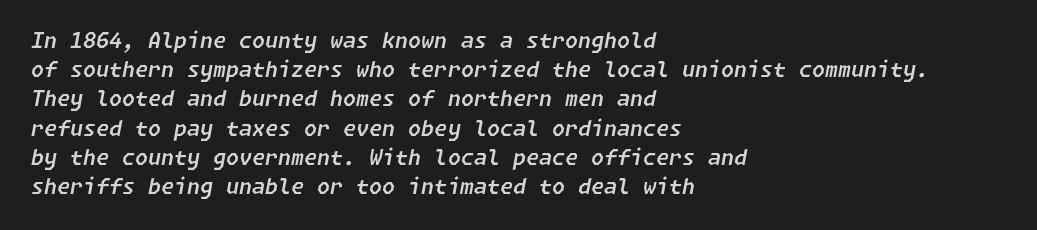
{"italic": "yes", "lean": "right", "slant_degrees": 11, "underline": "no", "align": "left", "line_spacing": "normal", "line_spacing_ratio": 1.39, "letter_spacing": "normal", "letter_spacing_em": 0.0, "glyph_px": 21}
